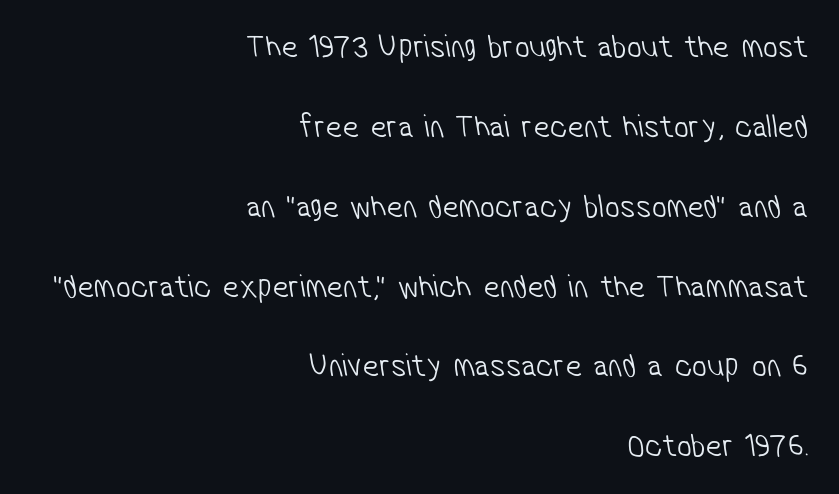
Q: Is the text bold? A: No.
Q: Is the typeface a serif or a sans-serif typeface? A: Sans-serif.
Q: Is the text underlined? A: No.
Q: How is the paragraph aligned? A: Right-aligned.
Q: Is the spacing between letters normal or unusually wide? A: Normal.
Q: Is the spacing between lines tight, normal or loose? A: Loose.
Q: Width (condensed, normal, or wide)? A: Condensed.
Q: Stroke contrast? A: Low.
Q: x-height? A: Medium.
Q: Monospaced? A: No.
